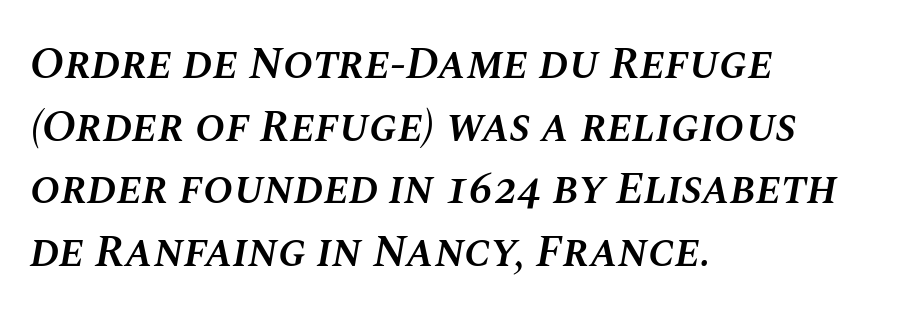
{"italic": "yes", "lean": "right", "slant_degrees": 10, "bold": "semi", "weight": "semibold", "width": "normal", "stroke_contrast": "medium", "x_height": "large", "monospaced": "no", "underline": "no", "align": "left", "line_spacing": "normal", "line_spacing_ratio": 1.39, "letter_spacing": "normal", "letter_spacing_em": 0.0, "glyph_px": 45}
